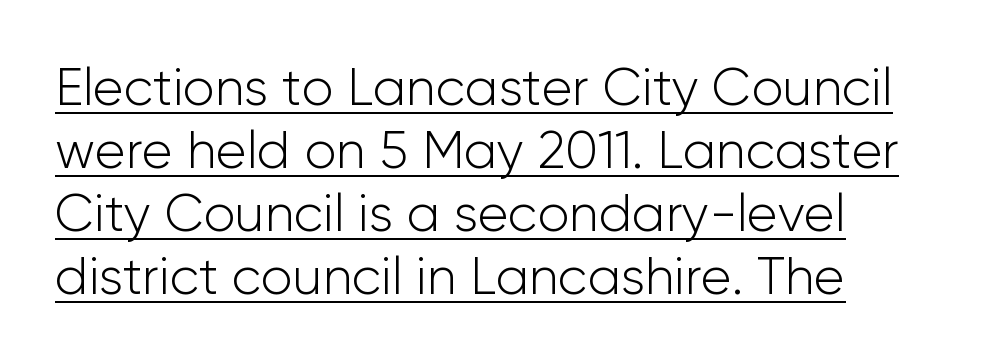
The image shows 52 px light sans-serif type, upright; set left-aligned, line spacing 1.21x, normal letter spacing, underlined; low stroke contrast and a medium x-height.
